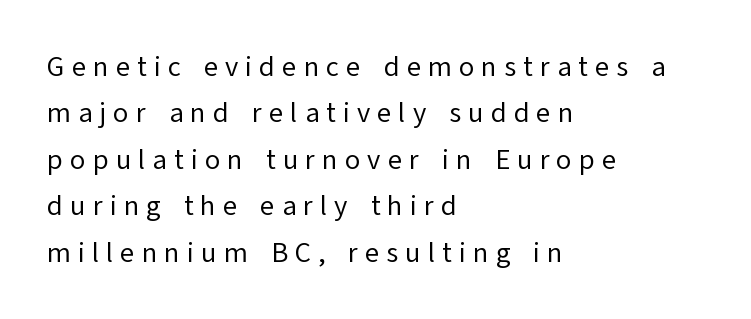
{"serif": "no", "italic": "no", "bold": "no", "weight": "regular", "width": "normal", "stroke_contrast": "low", "x_height": "medium", "monospaced": "no", "underline": "no", "align": "left", "line_spacing": "normal", "line_spacing_ratio": 1.66, "letter_spacing": "wide", "letter_spacing_em": 0.25, "glyph_px": 28}
